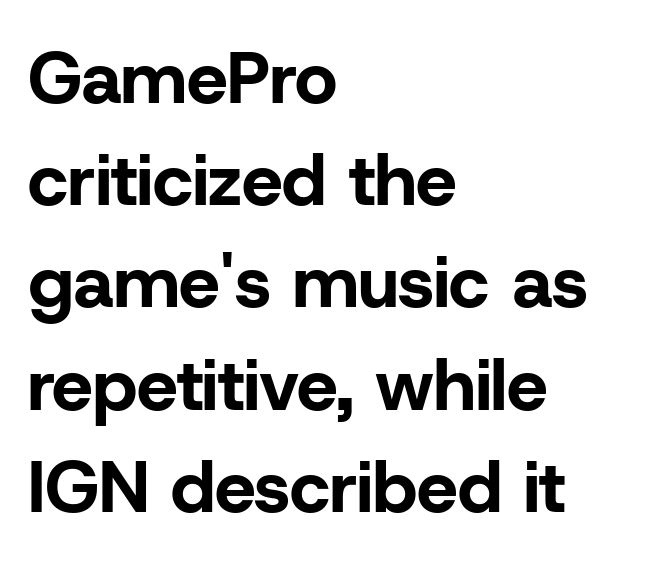
The image shows 73 px bold sans-serif type, upright; set left-aligned, normal line spacing (1.4x), normal letter spacing, not underlined; low stroke contrast and a medium x-height.
